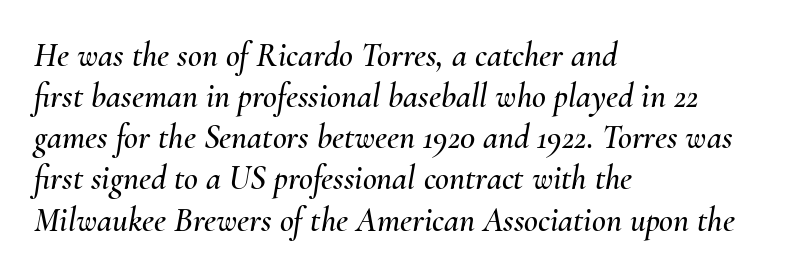
{"italic": "yes", "lean": "right", "slant_degrees": 10, "width": "normal", "stroke_contrast": "medium", "x_height": "small", "monospaced": "no", "underline": "no", "align": "left", "line_spacing_ratio": 1.21, "letter_spacing": "normal", "letter_spacing_em": 0.0, "glyph_px": 34}
